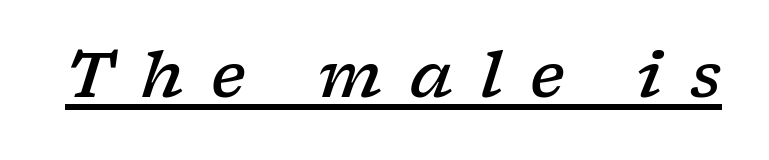
The image shows 63 px semibold, wide serif type, italic (leaning right); set unusually wide letter spacing (+0.44 em), underlined; low stroke contrast and a medium x-height.
